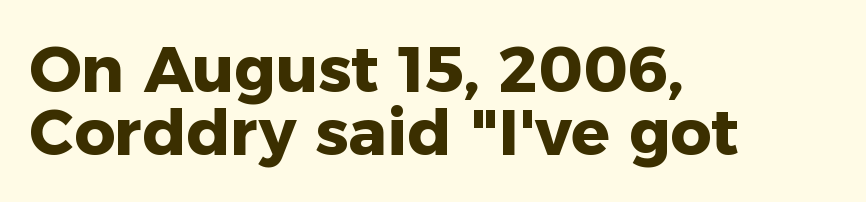
Q: Is the text bold? A: Yes.
Q: Is the text italic (slanted)? A: No, it is upright.
Q: Is the typeface a serif or a sans-serif typeface? A: Sans-serif.
Q: Is the text underlined? A: No.
Q: How is the paragraph aligned? A: Left-aligned.
Q: Is the spacing between letters normal or unusually wide? A: Normal.
Q: Is the spacing between lines tight, normal or loose? A: Tight.
Q: Width (condensed, normal, or wide)? A: Normal.
Q: Stroke contrast? A: Low.
Q: x-height? A: Medium.
Q: Monospaced? A: No.
